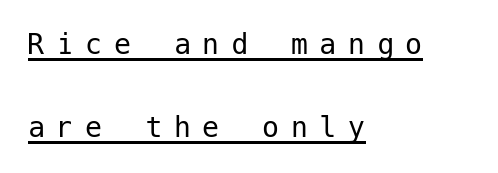
Notice how the stems are strictly vertical — no italics here. On a weight scale, this lands at 450 or below. The vertical gap from one line to the next is large. Serifs: no, the terminals of the letterforms are clean. Emphasis is given by a line drawn under the lettering.
